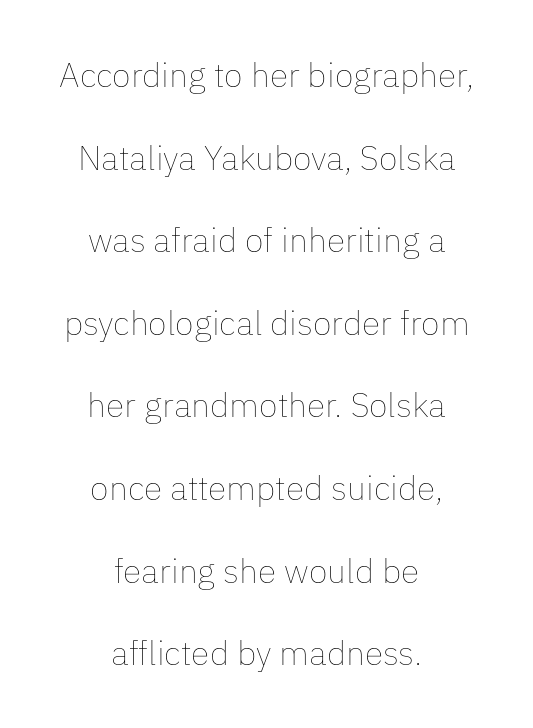
Nobody touched the tracking dial on this one. Character widths vary here, with narrow letters taking less room than wide ones. Rendered with straight, roman letterforms. The strokes carry an ordinary text weight at most. Visually the block forms a symmetrical silhouette, jagged on both flanks.
